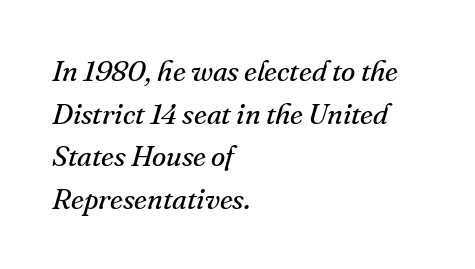
{"serif": "yes", "italic": "yes", "lean": "right", "slant_degrees": 16, "bold": "no", "weight": "regular", "width": "normal", "stroke_contrast": "medium", "x_height": "small", "monospaced": "no", "underline": "no", "align": "left", "line_spacing": "normal", "line_spacing_ratio": 1.47, "letter_spacing": "normal", "letter_spacing_em": 0.0, "glyph_px": 29}
